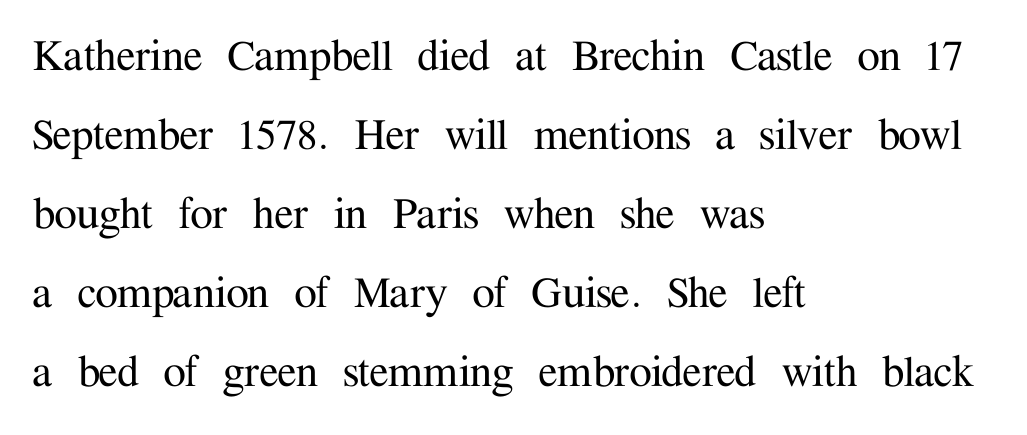
These lines sit exactly where default settings would place them. Small tapered or slab feet sit at the stroke ends, so this counts as serif. In terms of posture, this sample is upright. Glance below the letters and you will spot only blank space. This sample has the flowing, uneven cadence of proportional lettering. Does the copy run flush right? No — it runs flush left.
